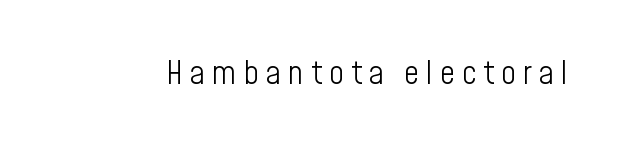
{"serif": "no", "italic": "no", "bold": "no", "weight": "light", "width": "condensed", "stroke_contrast": "low", "x_height": "medium", "monospaced": "no", "underline": "no", "letter_spacing": "wide", "letter_spacing_em": 0.21, "glyph_px": 33}
